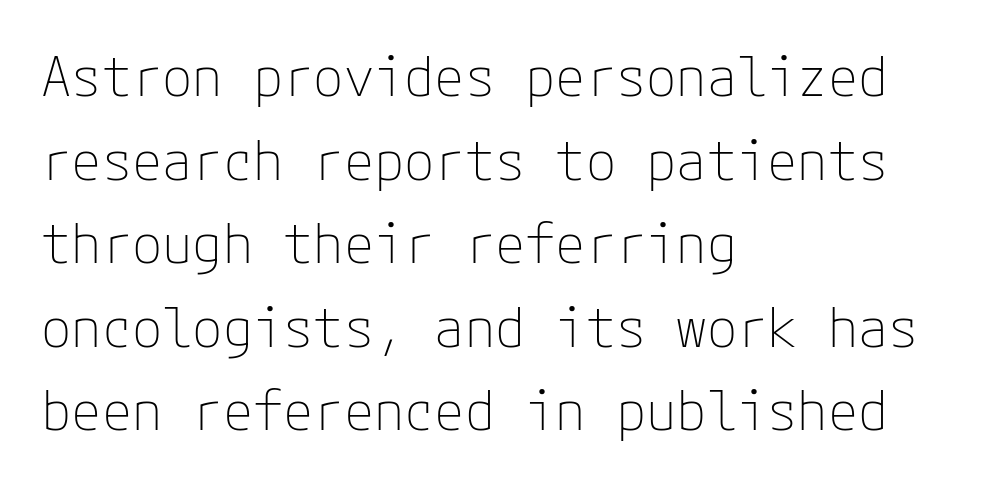
{"serif": "no", "italic": "no", "bold": "no", "weight": "thin", "width": "normal", "stroke_contrast": "low", "x_height": "medium", "underline": "no", "align": "left", "line_spacing": "normal", "line_spacing_ratio": 1.52, "letter_spacing": "normal", "letter_spacing_em": 0.0, "glyph_px": 55}
